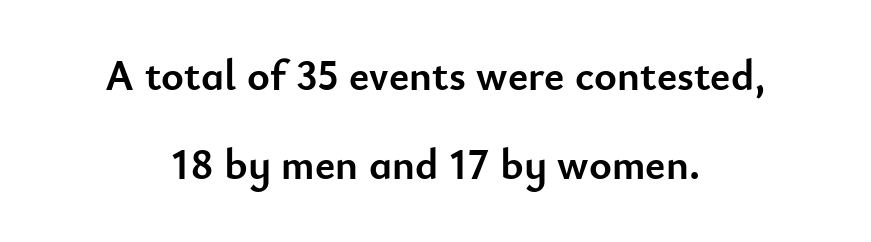
Loosely led — the rows are spread out. The text block is weighted toward neither margin, spreading evenly from the middle. Nope, no serifs anywhere on these letters. The string is rendered with underlining switched off.
